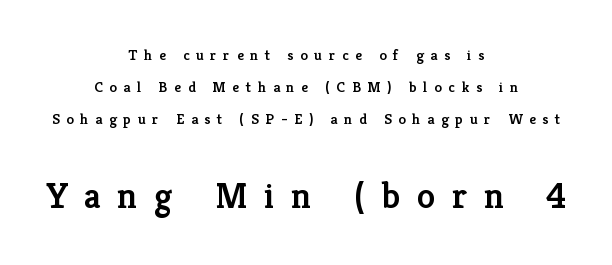
Q: Is the text bold? A: Semi-bold.
Q: Is the text italic (slanted)? A: No, it is upright.
Q: Is the typeface a serif or a sans-serif typeface? A: Serif.
Q: Is the text underlined? A: No.
Q: How is the paragraph aligned? A: Centered.
Q: Is the spacing between letters normal or unusually wide? A: Unusually wide.
Q: Is the spacing between lines tight, normal or loose? A: Loose.
Q: Which block of text is set in a larger size, the first (top) or the second (bottom)? A: The second (bottom) one.
Q: Width (condensed, normal, or wide)? A: Normal.
Q: Stroke contrast? A: Low.
Q: x-height? A: Medium.
Q: Monospaced? A: No.
